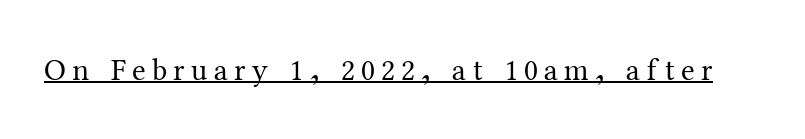
Q: Is the text bold? A: No.
Q: Is the text italic (slanted)? A: No, it is upright.
Q: Is the typeface a serif or a sans-serif typeface? A: Serif.
Q: Is the text underlined? A: Yes.
Q: Is the spacing between letters normal or unusually wide? A: Unusually wide.
Q: Width (condensed, normal, or wide)? A: Normal.
Q: Stroke contrast? A: Medium.
Q: x-height? A: Medium.
Q: Monospaced? A: No.
